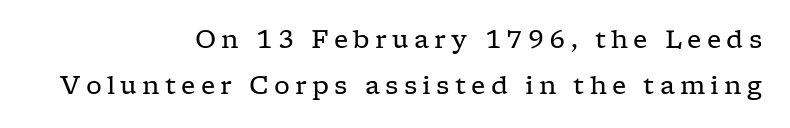
{"italic": "no", "bold": "no", "underline": "no", "align": "right", "line_spacing_ratio": 1.83, "letter_spacing": "wide", "letter_spacing_em": 0.21, "glyph_px": 25}
